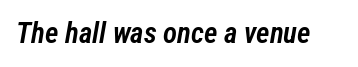
{"italic": "yes", "lean": "right", "slant_degrees": 12, "bold": "semi", "weight": "semibold", "width": "condensed", "stroke_contrast": "low", "x_height": "medium", "monospaced": "no", "underline": "no", "letter_spacing": "normal", "letter_spacing_em": 0.0, "glyph_px": 29}
